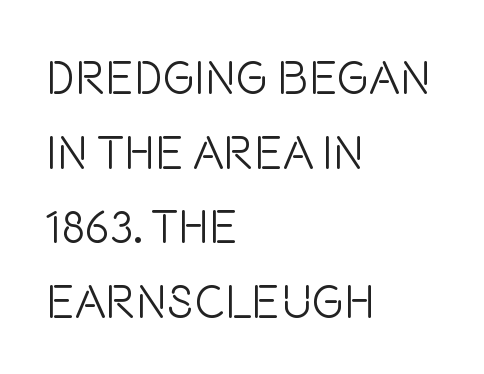
The compositor pushed each line to the left boundary. Unmarked baselines from the first word to the last. Vertically, the passage feels balanced, rows spaced as you'd expect. The lettering stays uniformly vertical, giving the passage a roman look.
